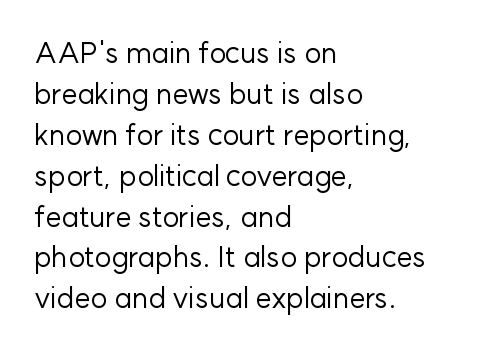
Q: Is the text bold? A: No.
Q: Is the text italic (slanted)? A: No, it is upright.
Q: Is the typeface a serif or a sans-serif typeface? A: Sans-serif.
Q: Is the text underlined? A: No.
Q: How is the paragraph aligned? A: Left-aligned.
Q: Is the spacing between letters normal or unusually wide? A: Normal.
Q: Is the spacing between lines tight, normal or loose? A: Normal.
Q: Width (condensed, normal, or wide)? A: Normal.
Q: Stroke contrast? A: Low.
Q: x-height? A: Medium.
Q: Monospaced? A: No.
